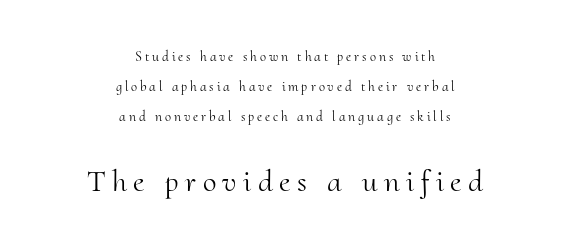
Words appear elongated and porous because spacing is wide. The passage shown is not bold in any degree. Where is the straight margin? There isn't one; the lines are centered. Check under the words: just untouched page. The face used here is proportionally spaced, like ordinary book or web type.
